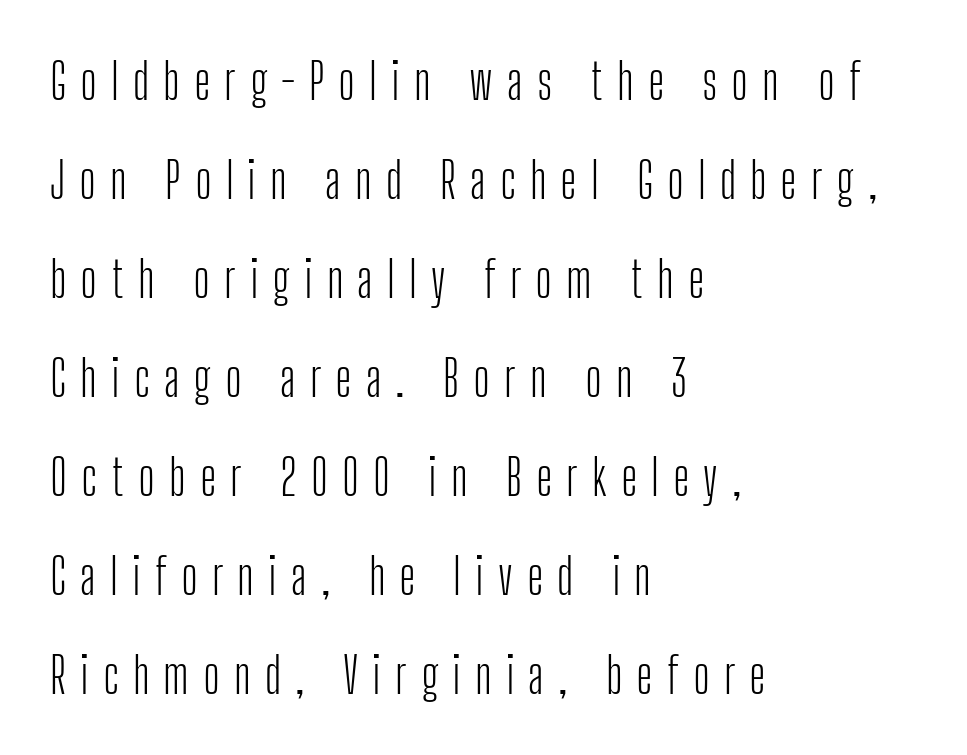
Q: Is the text bold? A: No.
Q: Is the text italic (slanted)? A: No, it is upright.
Q: Is the typeface a serif or a sans-serif typeface? A: Sans-serif.
Q: Is the text underlined? A: No.
Q: How is the paragraph aligned? A: Left-aligned.
Q: Is the spacing between letters normal or unusually wide? A: Unusually wide.
Q: Is the spacing between lines tight, normal or loose? A: Loose.
Q: Width (condensed, normal, or wide)? A: Condensed.
Q: Stroke contrast? A: Low.
Q: x-height? A: Medium.
Q: Monospaced? A: No.
